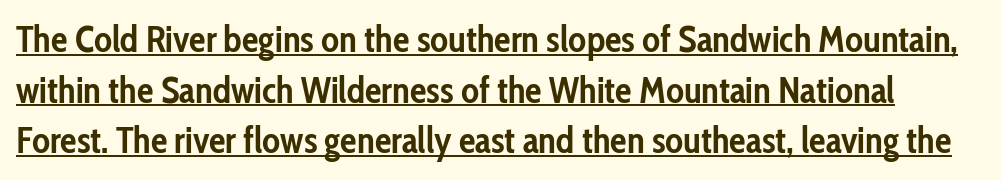
{"serif": "no", "italic": "no", "bold": "yes", "weight": "semibold", "width": "condensed", "stroke_contrast": "low", "x_height": "medium", "monospaced": "no", "underline": "yes", "line_spacing": "normal", "line_spacing_ratio": 1.37, "letter_spacing": "normal", "letter_spacing_em": 0.0, "glyph_px": 37}
